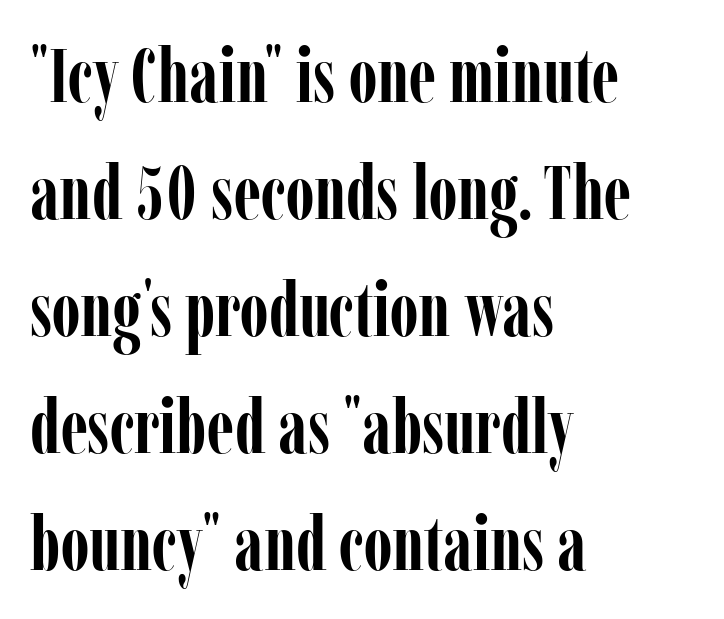
{"serif": "yes", "italic": "no", "bold": "yes", "weight": "semibold", "width": "condensed", "stroke_contrast": "low", "x_height": "medium", "monospaced": "no", "underline": "no", "align": "left", "line_spacing": "normal", "line_spacing_ratio": 1.56, "letter_spacing": "normal", "letter_spacing_em": 0.0, "glyph_px": 75}
